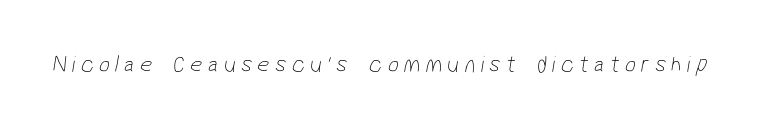
Characters follow at a spacing far wider than the type designer built in. The strokes are not fattened; the text isn't bold. A bare baseline throughout the passage.
